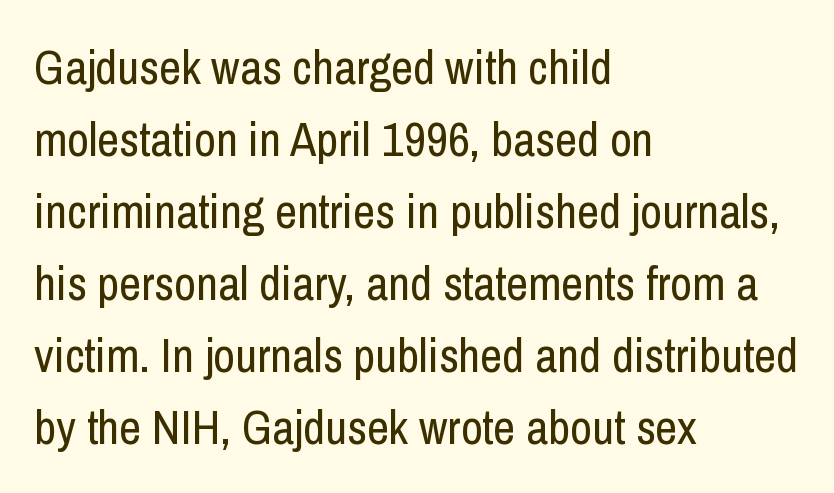
The image shows 48 px regular-weight, condensed sans-serif type, upright; set left-aligned, normal line spacing (1.5x), normal letter spacing, not underlined; low stroke contrast and a medium x-height.
